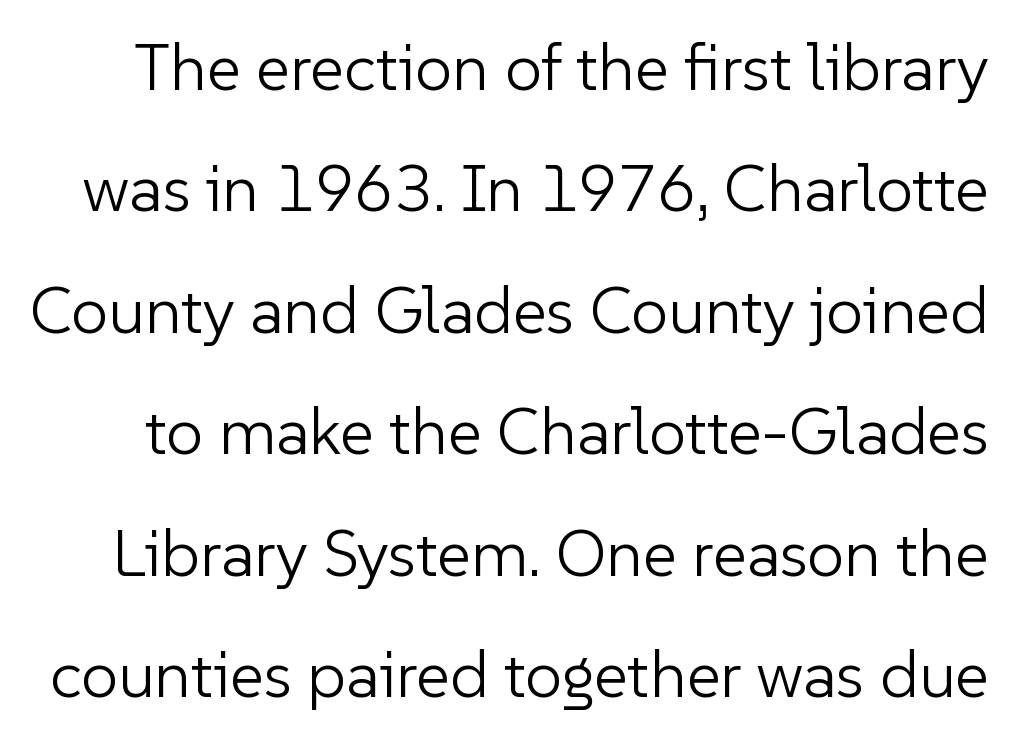
{"serif": "no", "italic": "no", "bold": "no", "weight": "light", "width": "normal", "stroke_contrast": "low", "x_height": "medium", "monospaced": "no", "underline": "no", "line_spacing_ratio": 1.84, "letter_spacing": "normal", "letter_spacing_em": 0.0, "glyph_px": 66}
